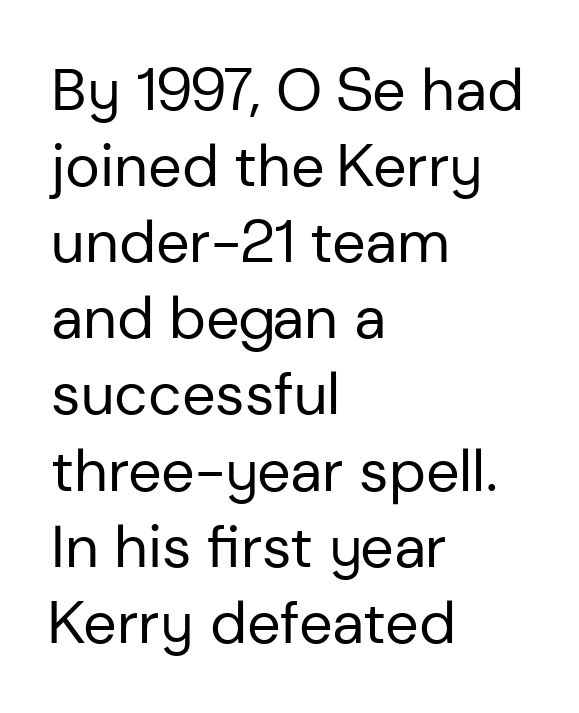
Q: Is the text bold? A: No.
Q: Is the text italic (slanted)? A: No, it is upright.
Q: Is the typeface a serif or a sans-serif typeface? A: Sans-serif.
Q: Is the text underlined? A: No.
Q: How is the paragraph aligned? A: Left-aligned.
Q: Is the spacing between letters normal or unusually wide? A: Normal.
Q: Is the spacing between lines tight, normal or loose? A: Normal.
Q: Width (condensed, normal, or wide)? A: Normal.
Q: Stroke contrast? A: Low.
Q: x-height? A: Medium.
Q: Monospaced? A: No.
